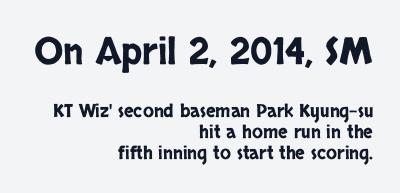
The image shows 37 px condensed sans-serif type, upright; set right-aligned, tight line spacing (1.15x), normal letter spacing, not underlined; the first (top) block is 2.06x larger; low stroke contrast and a large x-height.
